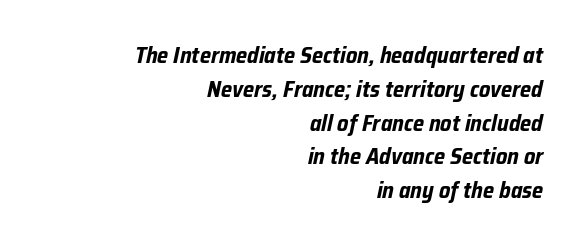
{"italic": "yes", "lean": "right", "slant_degrees": 12, "bold": "yes", "underline": "no", "align": "right", "line_spacing": "normal", "line_spacing_ratio": 1.47, "letter_spacing": "normal", "letter_spacing_em": 0.0, "glyph_px": 23}
